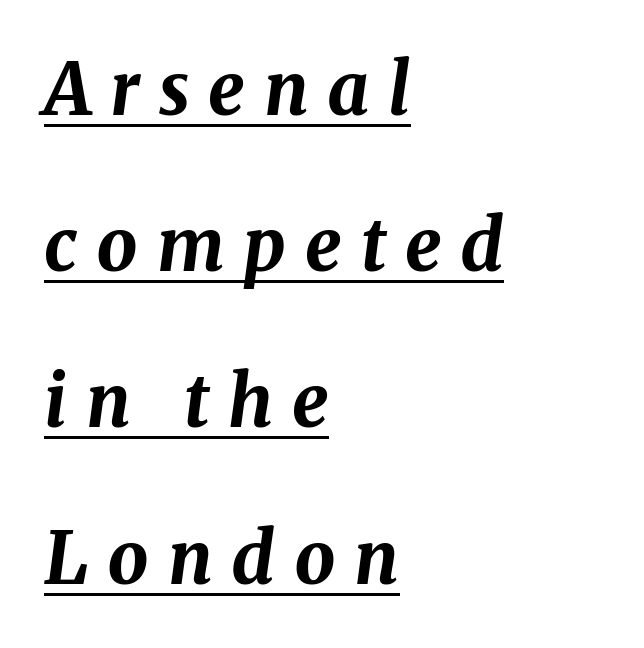
{"italic": "yes", "lean": "right", "slant_degrees": 8, "bold": "yes", "weight": "bold", "width": "normal", "stroke_contrast": "medium", "x_height": "medium", "monospaced": "no", "underline": "yes", "align": "left", "line_spacing": "loose", "line_spacing_ratio": 2.17, "letter_spacing": "wide", "letter_spacing_em": 0.26, "glyph_px": 72}
